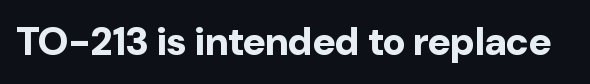
The image shows 39 px bold sans-serif type, upright; set normal letter spacing, not underlined; low stroke contrast and a medium x-height.
